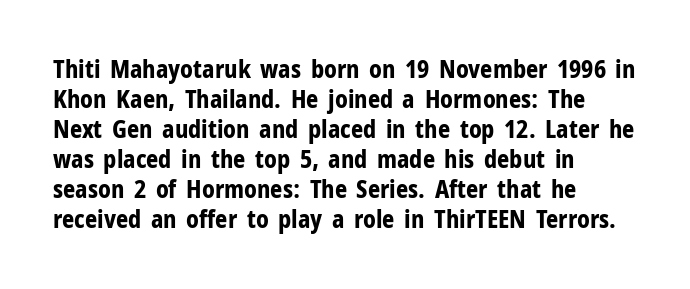
The characters look thick and weighty, a clear bold. Rows of type keep a routine distance in the vertical direction. Each word holds together tightly as a unit, with standard inter-letter gaps. Does the copy run flush right? No — it runs flush left. Beneath every word, the page is bare.
